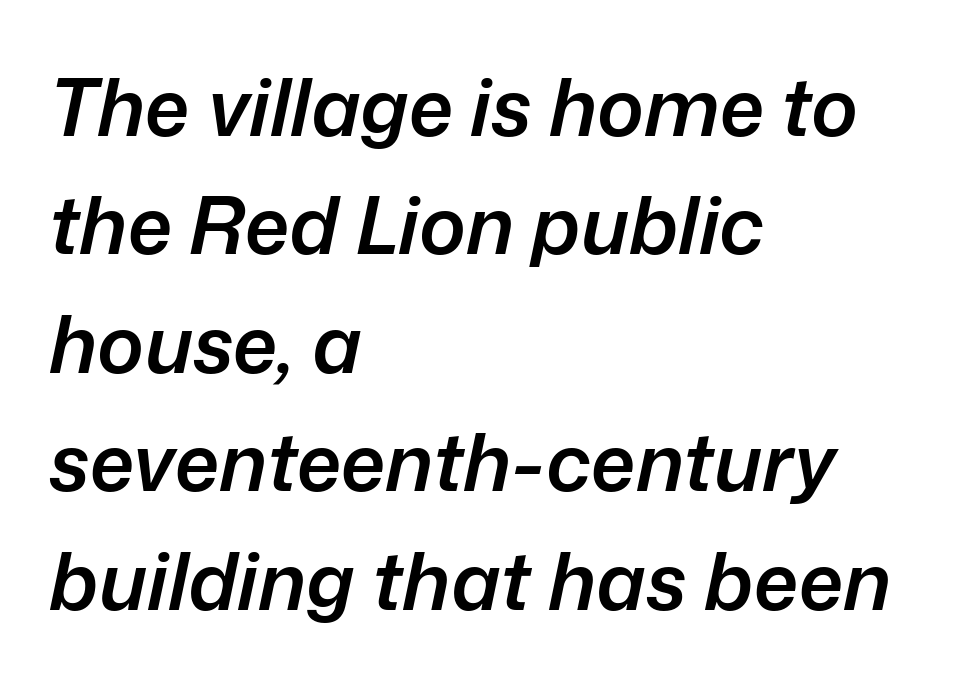
{"italic": "yes", "lean": "right", "slant_degrees": 12, "bold": "semi", "weight": "semibold", "width": "normal", "stroke_contrast": "low", "x_height": "medium", "monospaced": "no", "underline": "no", "align": "left", "line_spacing": "normal", "line_spacing_ratio": 1.5, "letter_spacing": "normal", "letter_spacing_em": 0.0, "glyph_px": 79}
